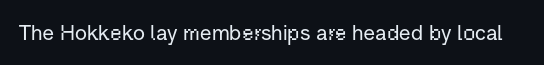
{"italic": "no", "underline": "no", "letter_spacing": "normal", "letter_spacing_em": 0.0, "glyph_px": 21}
